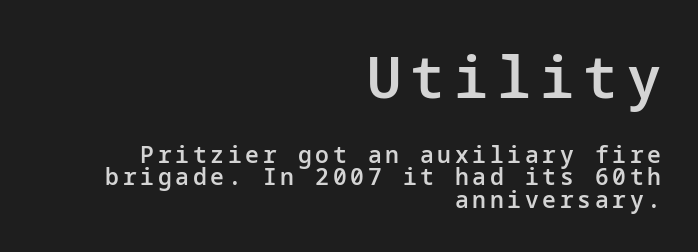
Q: Is the text bold? A: Semi-bold.
Q: Is the text italic (slanted)? A: No, it is upright.
Q: Is the typeface a serif or a sans-serif typeface? A: Sans-serif.
Q: Is the text underlined? A: No.
Q: How is the paragraph aligned? A: Right-aligned.
Q: Is the spacing between lines tight, normal or loose? A: Tight.
Q: Which block of text is set in a larger size, the first (top) or the second (bottom)? A: The first (top) one.
Q: Width (condensed, normal, or wide)? A: Normal.
Q: Stroke contrast? A: Low.
Q: x-height? A: Medium.
